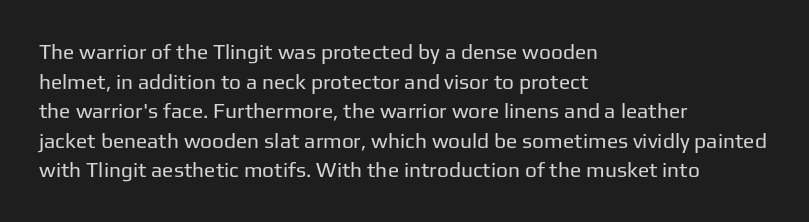
Quick note: underline off. Do the letters lean? They stand straight. The text block is weighted toward the left margin, trailing off unevenly rightward. This rendering leaves character spacing at its baseline value. Vertical spacing — default.
